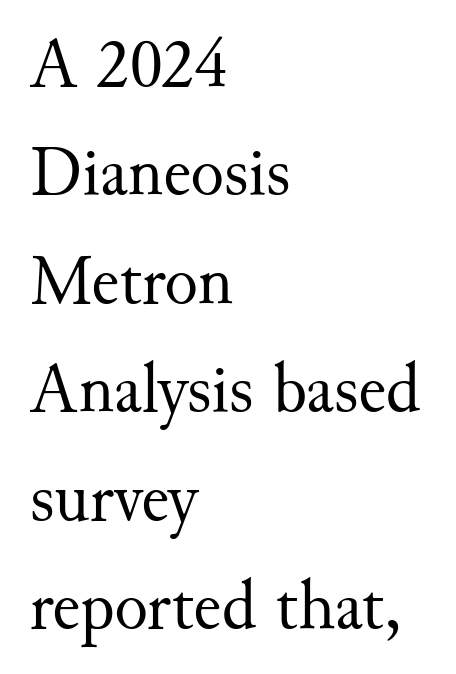
The words here are not underlined. Is there any slant? The stems are plumb. Normally led — the rows are evenly, conventionally spaced. A classic flush-left, rag-right setting is used for this passage.
